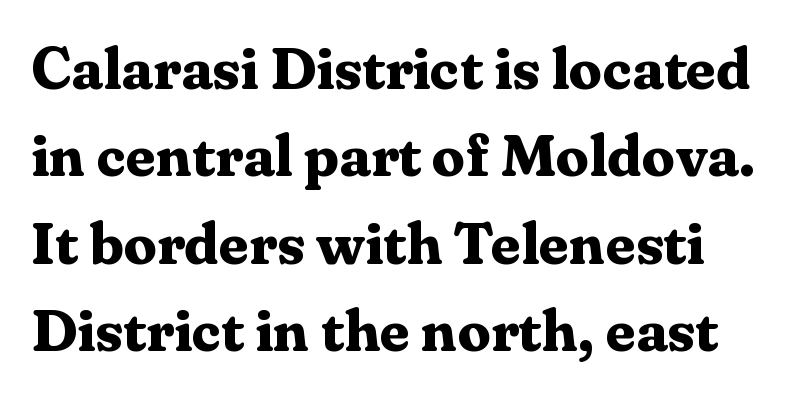
The image shows 59 px bold serif type, upright; set left-aligned, normal line spacing (1.48x), normal letter spacing, not underlined; medium stroke contrast and a medium x-height.
